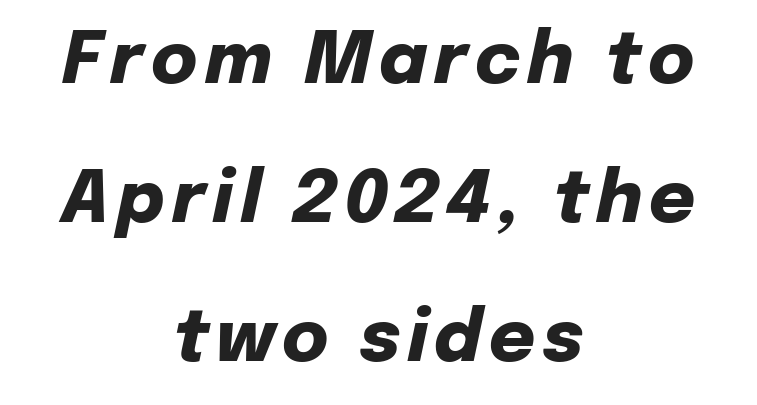
A typesetter would call this proportional, since set widths differ per character. Notice how the passage keeps no hard edge, just a central spine. Stroke thickness is high; the sample reads as a true bold. Underlining? Definitely not there. Whoever set this chose breathing room over compactness in the vertical rhythm. The rendering applies a slant to the glyphs.
